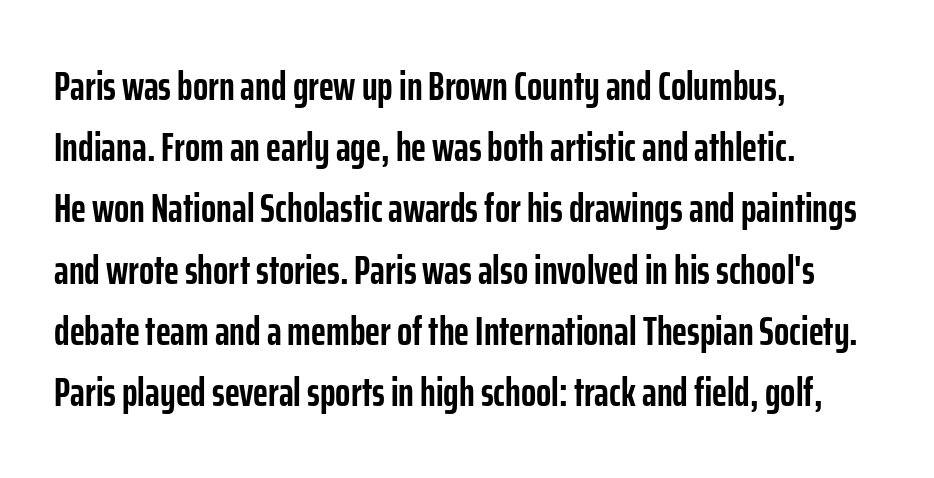
Q: Is the text bold? A: Yes.
Q: Is the text italic (slanted)? A: No, it is upright.
Q: Is the typeface a serif or a sans-serif typeface? A: Sans-serif.
Q: Is the text underlined? A: No.
Q: How is the paragraph aligned? A: Left-aligned.
Q: Is the spacing between letters normal or unusually wide? A: Normal.
Q: Is the spacing between lines tight, normal or loose? A: Normal.
Q: Width (condensed, normal, or wide)? A: Condensed.
Q: Stroke contrast? A: Low.
Q: x-height? A: Medium.
Q: Monospaced? A: No.
